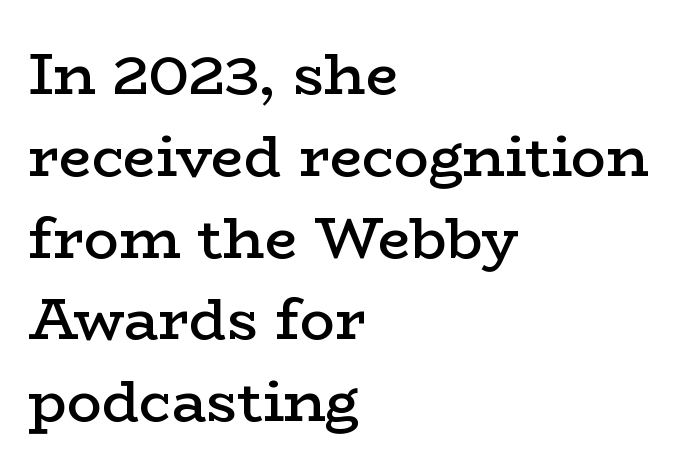
The image shows 58 px semibold, wide serif type, upright; set left-aligned, normal line spacing (1.41x), normal letter spacing, not underlined; low stroke contrast and a medium x-height.
